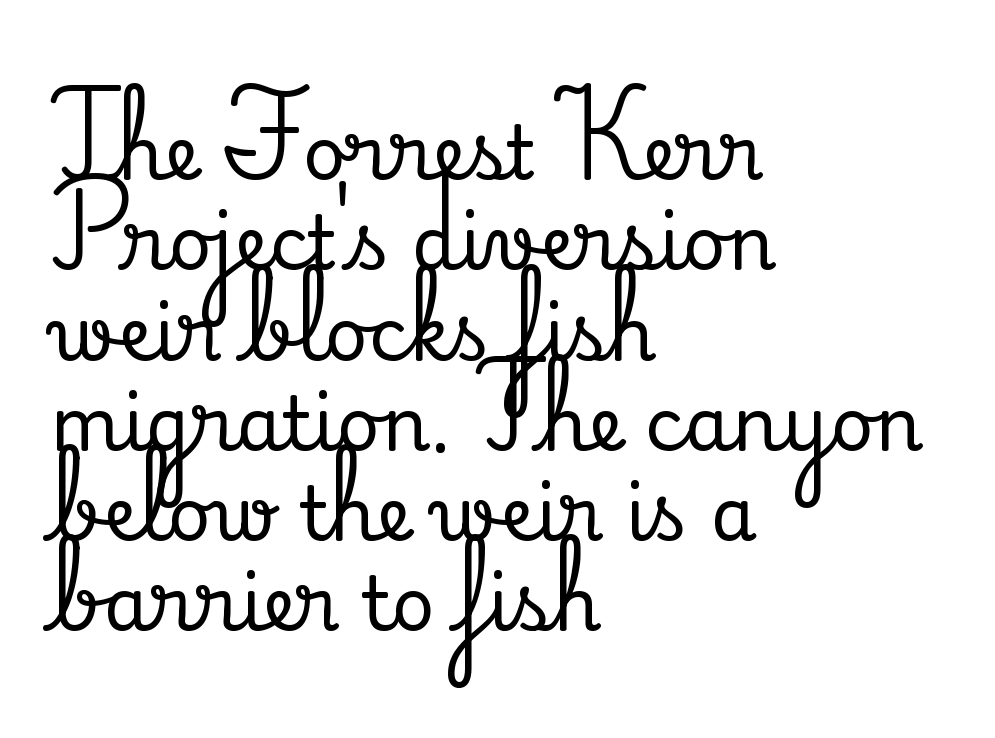
The image shows 74 px serif type, upright; set left-aligned, line spacing 1.22x, normal letter spacing, not underlined; medium stroke contrast and a small x-height.
